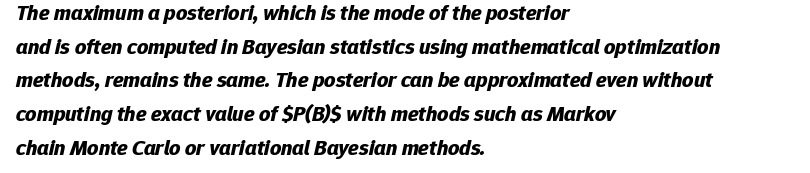
Compared with ordinary roman type, these characters are visibly tilted. Horizontally, the lines are justified to the leading edge only. How would I describe the line gaps? Plain and ordinary. Students, this is bold: see how much ink each stroke carries.
